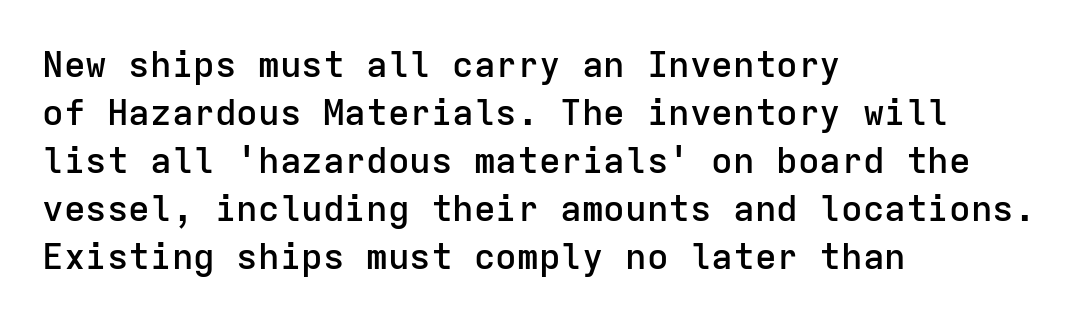
Q: Is the text bold? A: Semi-bold.
Q: Is the text italic (slanted)? A: No, it is upright.
Q: Is the typeface a serif or a sans-serif typeface? A: Sans-serif.
Q: Is the text underlined? A: No.
Q: How is the paragraph aligned? A: Left-aligned.
Q: Is the spacing between letters normal or unusually wide? A: Normal.
Q: Is the spacing between lines tight, normal or loose? A: Normal.
Q: Width (condensed, normal, or wide)? A: Normal.
Q: Stroke contrast? A: Low.
Q: x-height? A: Medium.
Q: Monospaced? A: Yes.
